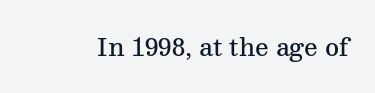
Quick note: underline off. Rendered with straight, roman letterforms. Each word holds together tightly as a unit, with standard inter-letter gaps. Slightly chunky letters — semibold, I'd say, not full bold.
